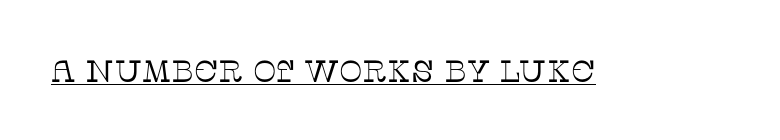
{"serif": "yes", "italic": "no", "bold": "no", "weight": "thin", "width": "normal", "stroke_contrast": "low", "x_height": "large", "monospaced": "no", "underline": "yes", "letter_spacing": "normal", "letter_spacing_em": 0.0, "glyph_px": 31}
